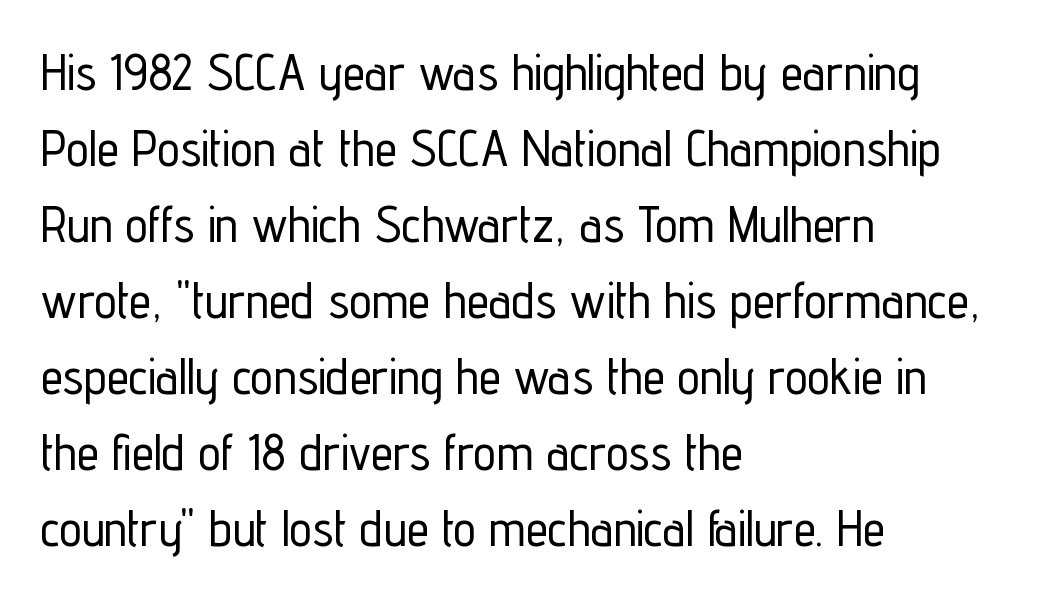
The image shows 50 px condensed sans-serif type, upright; set left-aligned, normal line spacing (1.52x), normal letter spacing, not underlined; low stroke contrast and a medium x-height.
